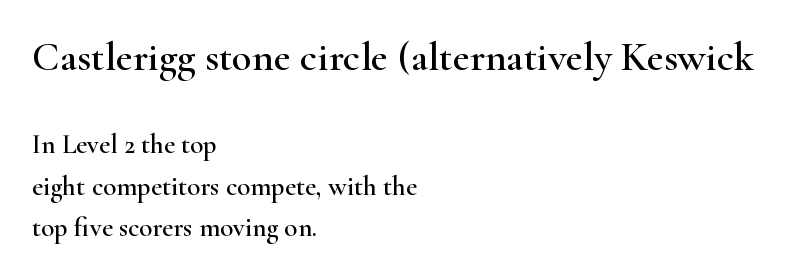
Little horizontal feet cap the strokes, marking this as serif type. The emphasis by scale lands on block number one, above. Do the characters align in a grid? No, the font is proportional. Unmarked baselines from the first word to the last. Honestly, the letter spacing is just normal — you wouldn't notice it.
